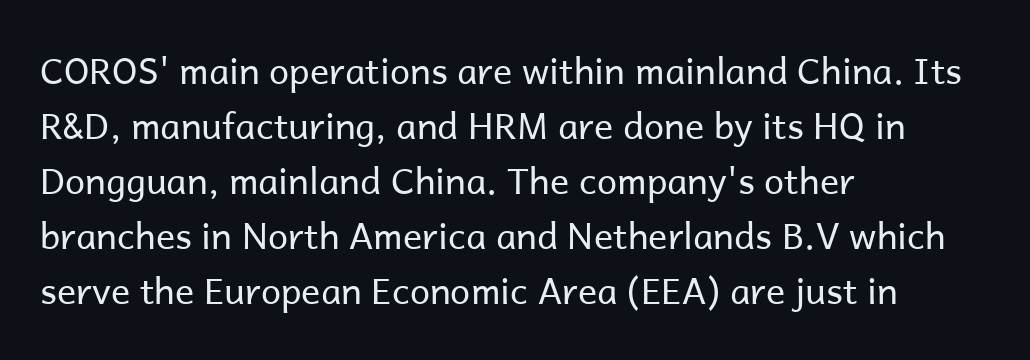
Q: Is the text bold? A: No.
Q: Is the text italic (slanted)? A: No, it is upright.
Q: Is the typeface a serif or a sans-serif typeface? A: Sans-serif.
Q: Is the text underlined? A: No.
Q: How is the paragraph aligned? A: Left-aligned.
Q: Is the spacing between letters normal or unusually wide? A: Normal.
Q: Is the spacing between lines tight, normal or loose? A: Normal.
Q: Width (condensed, normal, or wide)? A: Normal.
Q: Stroke contrast? A: Low.
Q: x-height? A: Medium.
Q: Monospaced? A: No.
